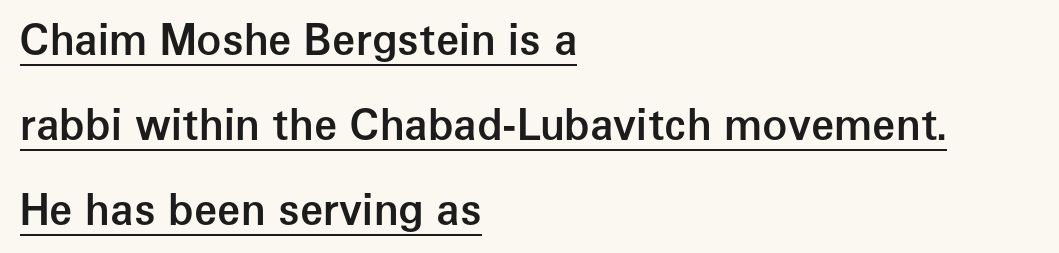
The image shows 42 px semibold sans-serif type, upright; set left-aligned, loose line spacing (2.02x), normal letter spacing, underlined; low stroke contrast and a medium x-height.
